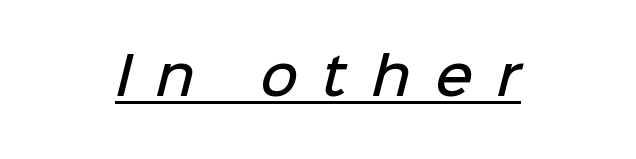
The image shows 52 px semibold sans-serif type; set unusually wide letter spacing (+0.47 em), underlined; low stroke contrast and a medium x-height.
